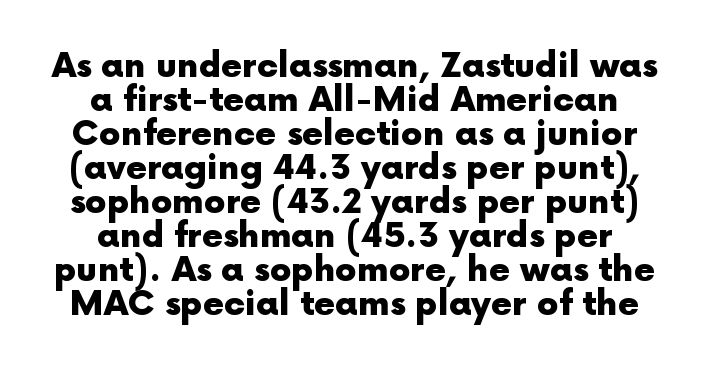
{"serif": "no", "italic": "no", "bold": "yes", "weight": "heavy", "width": "normal", "x_height": "medium", "monospaced": "no", "underline": "no", "line_spacing": "tight", "line_spacing_ratio": 1.0, "letter_spacing": "normal", "letter_spacing_em": 0.0, "glyph_px": 34}
